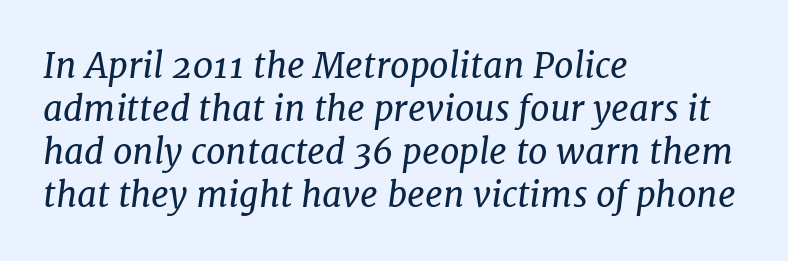
{"serif": "yes", "italic": "yes", "lean": "right", "slant_degrees": 7, "bold": "no", "weight": "regular", "width": "normal", "stroke_contrast": "low", "x_height": "medium", "monospaced": "no", "underline": "no", "align": "left", "line_spacing_ratio": 1.23, "letter_spacing": "normal", "letter_spacing_em": 0.0, "glyph_px": 35}
